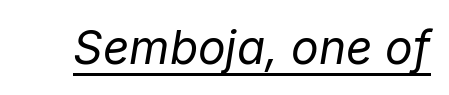
The image shows 46 px regular-weight type, italic (leaning right); set normal letter spacing, underlined; low stroke contrast and a medium x-height.
